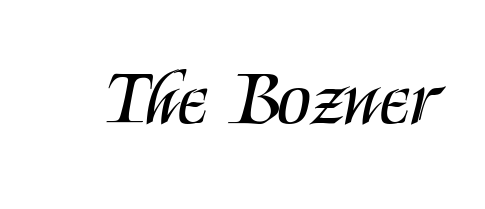
{"serif": "no", "bold": "no", "weight": "regular", "width": "condensed", "stroke_contrast": "medium", "x_height": "large", "monospaced": "no", "underline": "no", "letter_spacing": "normal", "letter_spacing_em": 0.0, "glyph_px": 78}
